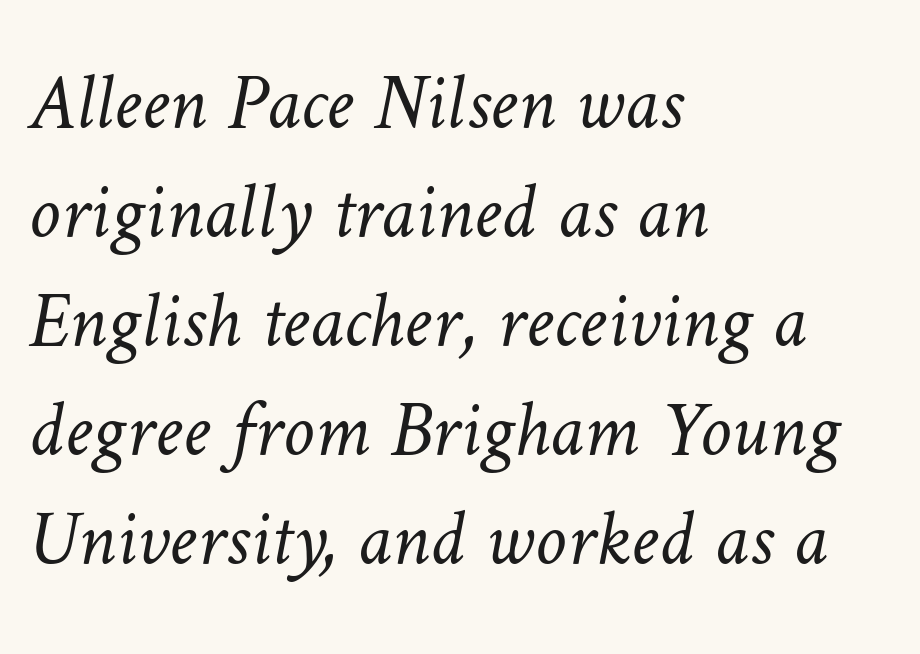
Q: Is the text bold? A: No.
Q: Is the text underlined? A: No.
Q: How is the paragraph aligned? A: Left-aligned.
Q: Is the spacing between letters normal or unusually wide? A: Normal.
Q: Is the spacing between lines tight, normal or loose? A: Normal.
Q: Width (condensed, normal, or wide)? A: Normal.
Q: Stroke contrast? A: Low.
Q: x-height? A: Medium.
Q: Monospaced? A: No.
